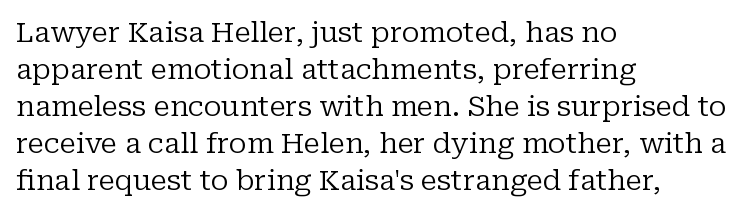
Proportional: the letters do not fall into vertical columns. The face used here is rendered with its standard letterfit. No italicization has been applied; the sample stays upright. A normal amount of white space separates one row of letters from the next. Unlike a clean sans, this face finishes its strokes with serifs.
